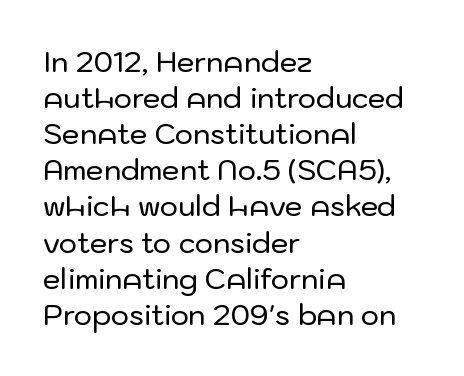
These lines sit exactly where default settings would place them. Plain, unruled lines of type. Compared with typical body copy, the letter spacing here is the same. You can tell from the bare stems that sans-serif type was used. Tall strokes in this sample are plumb rather than angled. If you drew a ruler down the left edge, every line would touch it.
